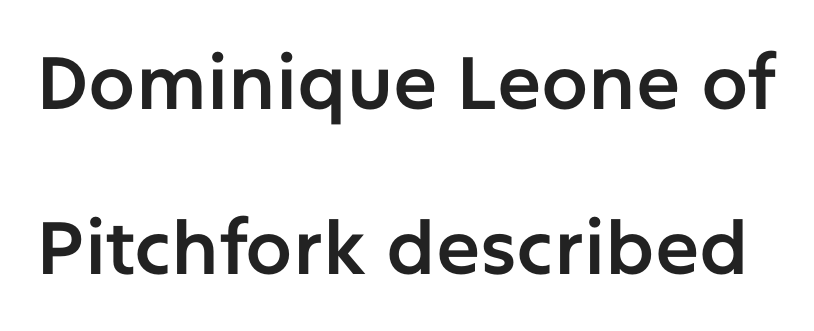
Q: Is the text italic (slanted)? A: No, it is upright.
Q: Is the typeface a serif or a sans-serif typeface? A: Sans-serif.
Q: Is the text underlined? A: No.
Q: Is the spacing between letters normal or unusually wide? A: Normal.
Q: Is the spacing between lines tight, normal or loose? A: Loose.
Q: Width (condensed, normal, or wide)? A: Normal.
Q: Stroke contrast? A: Low.
Q: x-height? A: Medium.
Q: Monospaced? A: No.
